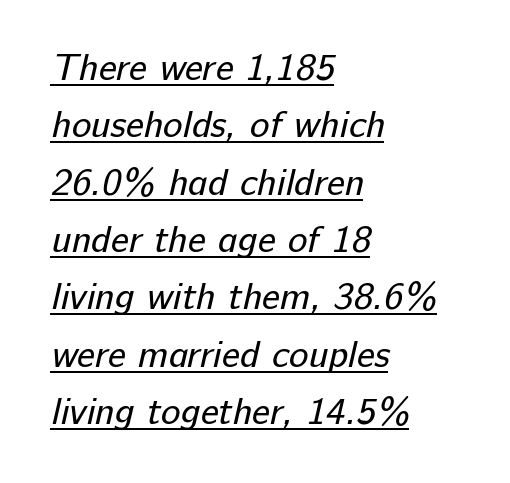
Q: Is the text bold? A: No.
Q: Is the typeface a serif or a sans-serif typeface? A: Sans-serif.
Q: Is the text underlined? A: Yes.
Q: How is the paragraph aligned? A: Left-aligned.
Q: Is the spacing between letters normal or unusually wide? A: Normal.
Q: Is the spacing between lines tight, normal or loose? A: Normal.
Q: Width (condensed, normal, or wide)? A: Normal.
Q: Stroke contrast? A: Low.
Q: x-height? A: Medium.
Q: Monospaced? A: No.
